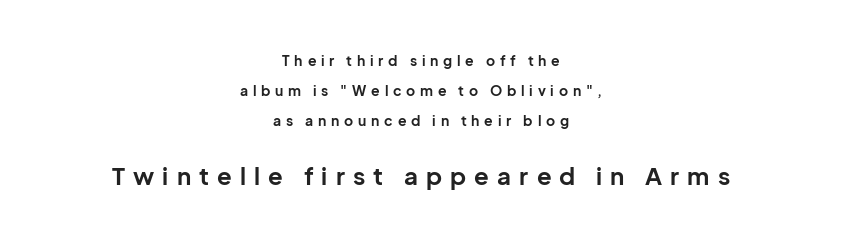
Q: Is the text bold? A: Yes.
Q: Is the text italic (slanted)? A: No, it is upright.
Q: Is the text underlined? A: No.
Q: How is the paragraph aligned? A: Centered.
Q: Is the spacing between letters normal or unusually wide? A: Unusually wide.
Q: Is the spacing between lines tight, normal or loose? A: Loose.
Q: Which block of text is set in a larger size, the first (top) or the second (bottom)? A: The second (bottom) one.
